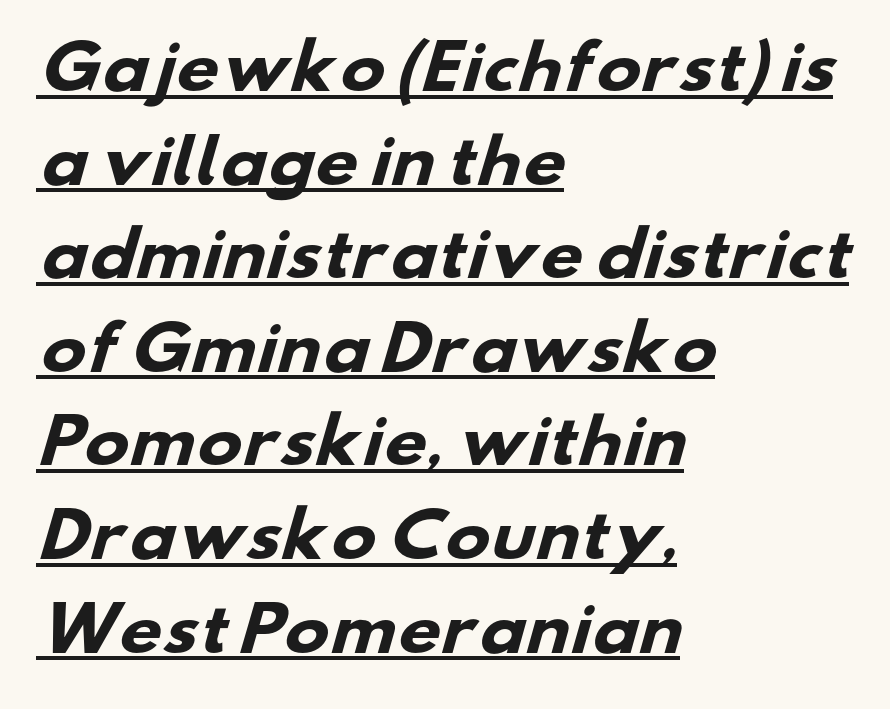
{"serif": "no", "bold": "yes", "weight": "heavy", "width": "wide", "stroke_contrast": "low", "x_height": "small", "monospaced": "no", "underline": "yes", "align": "left", "line_spacing": "normal", "line_spacing_ratio": 1.56, "letter_spacing": "normal", "letter_spacing_em": 0.0, "glyph_px": 60}
